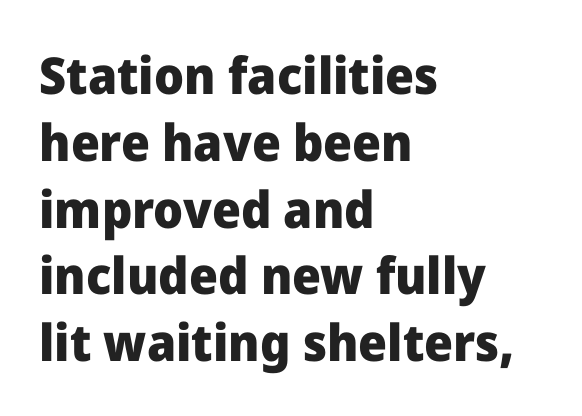
The image shows 51 px heavy sans-serif type, upright; set left-aligned, normal line spacing (1.31x), normal letter spacing, not underlined; low stroke contrast and a medium x-height.
